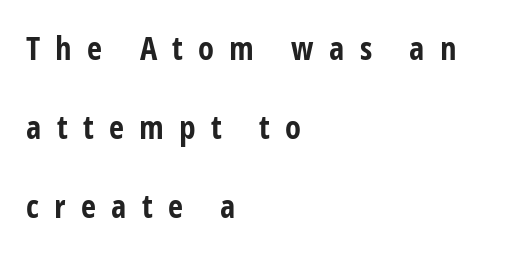
Q: Is the text bold? A: Yes.
Q: Is the text italic (slanted)? A: No, it is upright.
Q: Is the typeface a serif or a sans-serif typeface? A: Sans-serif.
Q: Is the text underlined? A: No.
Q: How is the paragraph aligned? A: Left-aligned.
Q: Is the spacing between letters normal or unusually wide? A: Unusually wide.
Q: Is the spacing between lines tight, normal or loose? A: Loose.
Q: Width (condensed, normal, or wide)? A: Condensed.
Q: Stroke contrast? A: Low.
Q: x-height? A: Medium.
Q: Monospaced? A: No.
